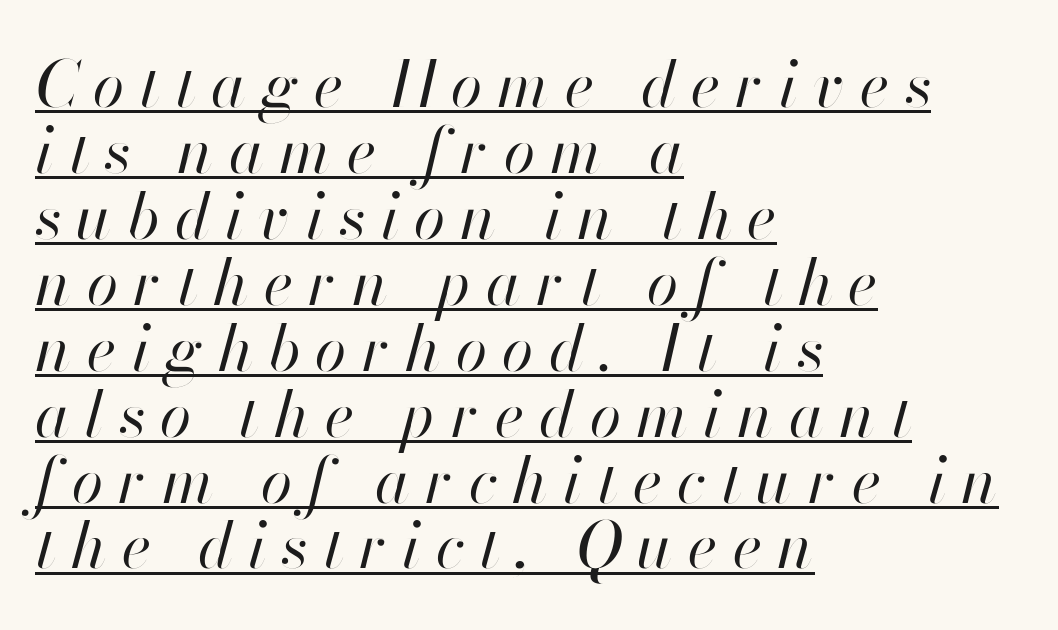
Q: Is the text bold? A: No.
Q: Is the text italic (slanted)? A: Yes, it leans right by about 13 degrees.
Q: Is the text underlined? A: Yes.
Q: How is the paragraph aligned? A: Left-aligned.
Q: Is the spacing between letters normal or unusually wide? A: Unusually wide.
Q: Is the spacing between lines tight, normal or loose? A: Tight.
Q: Width (condensed, normal, or wide)? A: Normal.
Q: Stroke contrast? A: High.
Q: x-height? A: Small.
Q: Monospaced? A: No.
